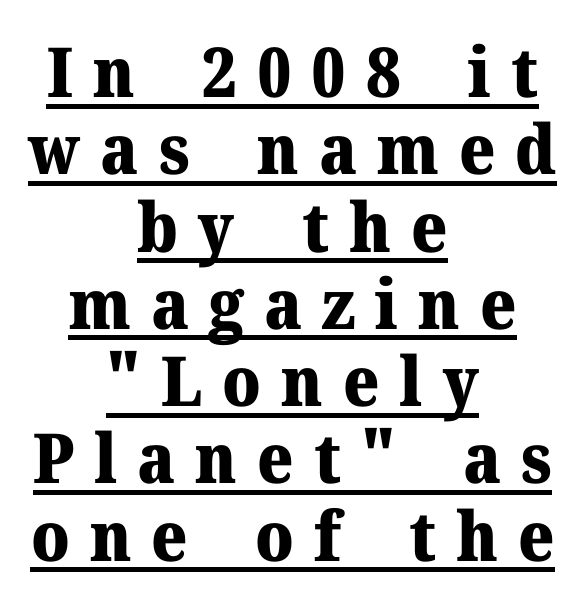
Proportional: the letters do not fall into vertical columns. What decoration does the sample have? An underline. Vertically, the passage feels compressed, each row crowding the next. Its strokes are broad and dark, the hallmark of bold type.
